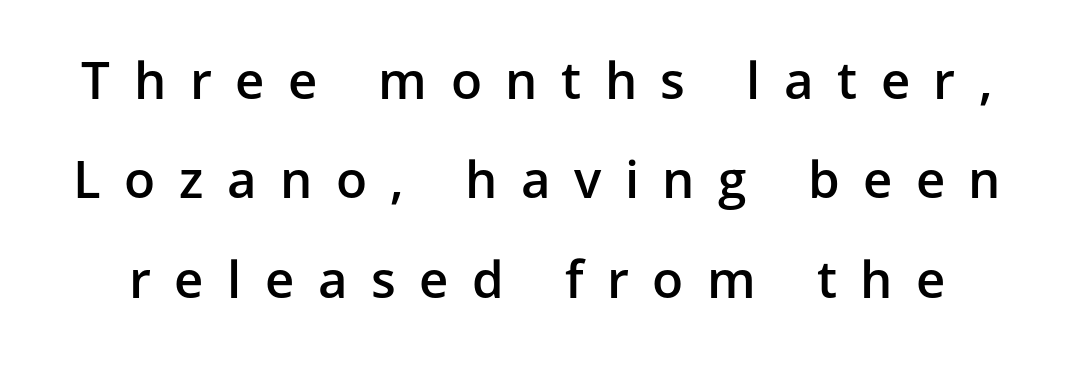
The image shows 51 px semibold sans-serif type, upright; set loose line spacing (1.95x), unusually wide letter spacing (+0.46 em), not underlined; low stroke contrast and a medium x-height.
